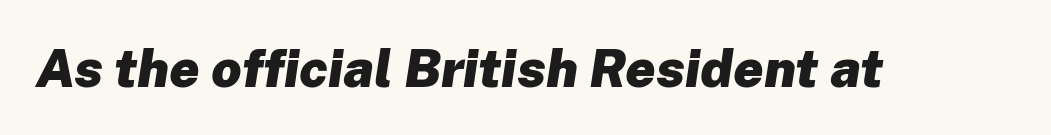
What weight is shown? A full bold with thick strokes. Honestly, there is no underline to notice here at all. Note the varied advance widths — an 'i' is clearly narrower than an 'm'. Posture: slanted.
